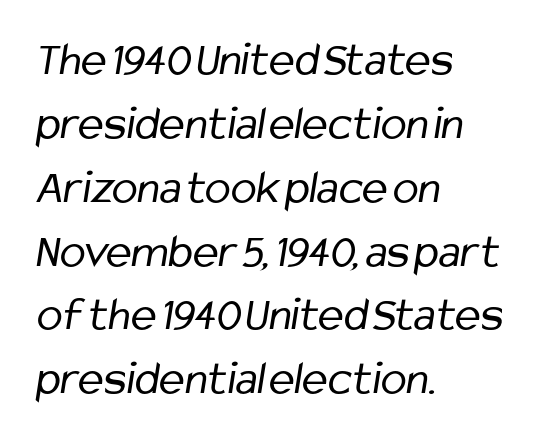
Q: Is the text bold? A: No.
Q: Is the typeface a serif or a sans-serif typeface? A: Sans-serif.
Q: Is the text underlined? A: No.
Q: How is the paragraph aligned? A: Left-aligned.
Q: Is the spacing between letters normal or unusually wide? A: Normal.
Q: Is the spacing between lines tight, normal or loose? A: Normal.
Q: Width (condensed, normal, or wide)? A: Condensed.
Q: Stroke contrast? A: Low.
Q: x-height? A: Medium.
Q: Monospaced? A: No.
